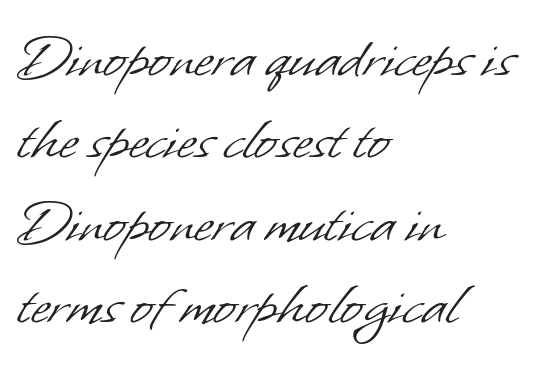
Q: Is the text bold? A: No.
Q: Is the typeface a serif or a sans-serif typeface? A: Sans-serif.
Q: Is the text underlined? A: No.
Q: How is the paragraph aligned? A: Left-aligned.
Q: Is the spacing between letters normal or unusually wide? A: Normal.
Q: Is the spacing between lines tight, normal or loose? A: Normal.
Q: Width (condensed, normal, or wide)? A: Normal.
Q: Stroke contrast? A: Low.
Q: x-height? A: Small.
Q: Monospaced? A: No.
